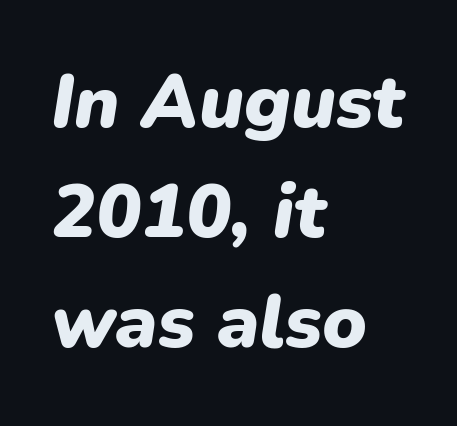
The image shows 75 px heavy type, italic (leaning right); set left-aligned, normal line spacing (1.47x), normal letter spacing, not underlined; low stroke contrast and a medium x-height.
